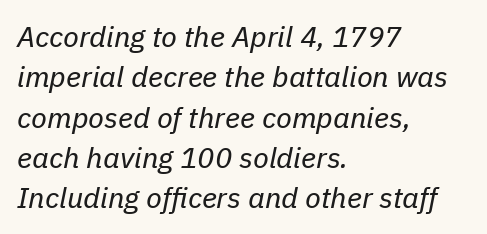
Q: Is the text bold? A: No.
Q: Is the text italic (slanted)? A: Yes, it leans right by about 11 degrees.
Q: Is the text underlined? A: No.
Q: How is the paragraph aligned? A: Left-aligned.
Q: Is the spacing between letters normal or unusually wide? A: Normal.
Q: Is the spacing between lines tight, normal or loose? A: Normal.
Q: Width (condensed, normal, or wide)? A: Normal.
Q: Stroke contrast? A: Low.
Q: x-height? A: Medium.
Q: Monospaced? A: No.
